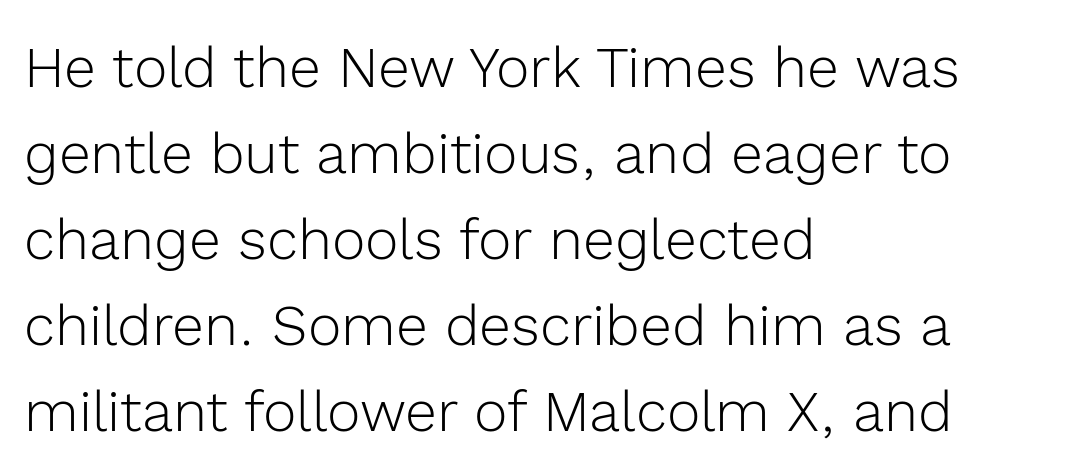
The image shows 57 px light sans-serif type, upright; set left-aligned, normal line spacing (1.51x), normal letter spacing, not underlined; a medium x-height.
